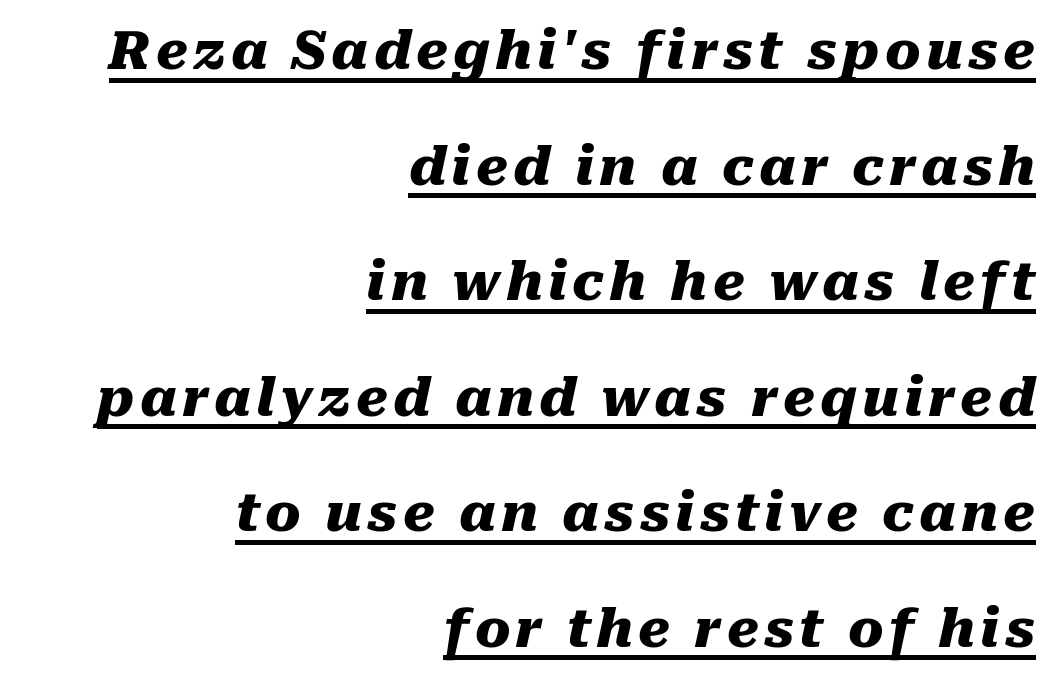
The image shows 53 px heavy type, italic (leaning right); set right-aligned, loose line spacing (2.18x), underlined; medium stroke contrast and a medium x-height.
